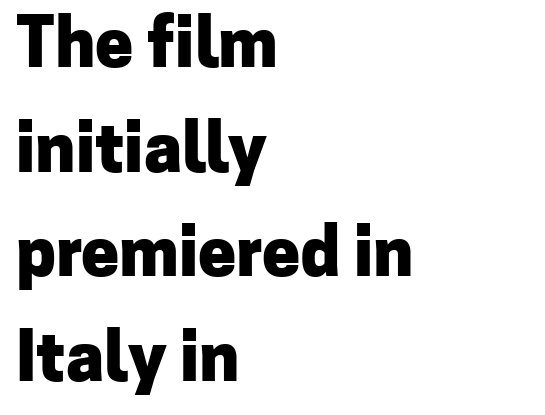
The image shows 68 px heavy sans-serif type, upright; set left-aligned, normal line spacing (1.54x), normal letter spacing, not underlined; low stroke contrast and a medium x-height.
